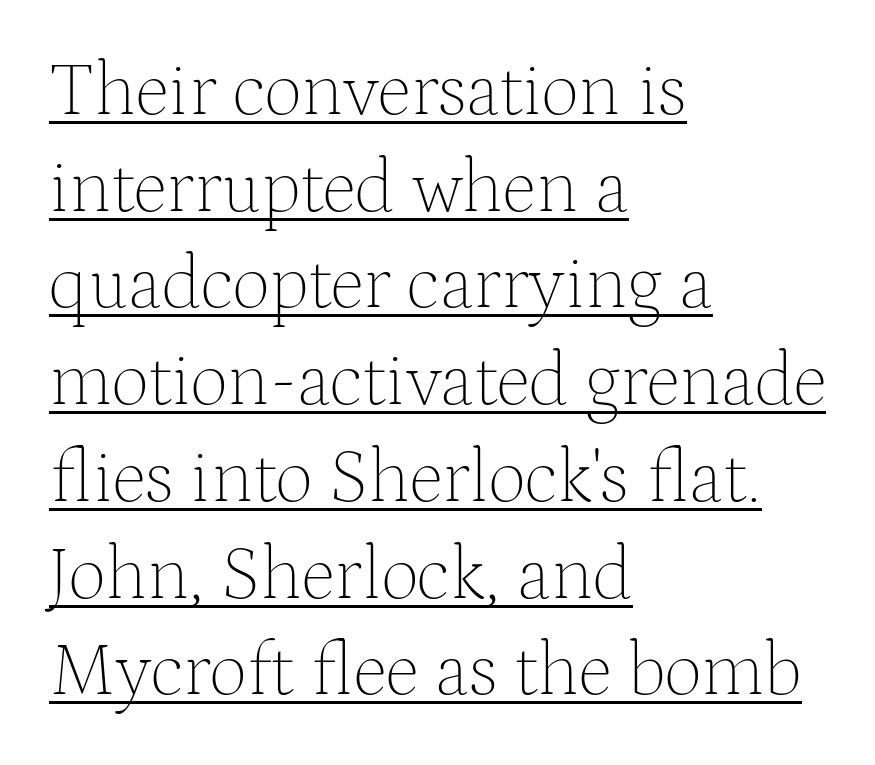
The image shows 75 px thin serif type, upright; set left-aligned, normal line spacing (1.29x), normal letter spacing, underlined; medium stroke contrast and a medium x-height.
